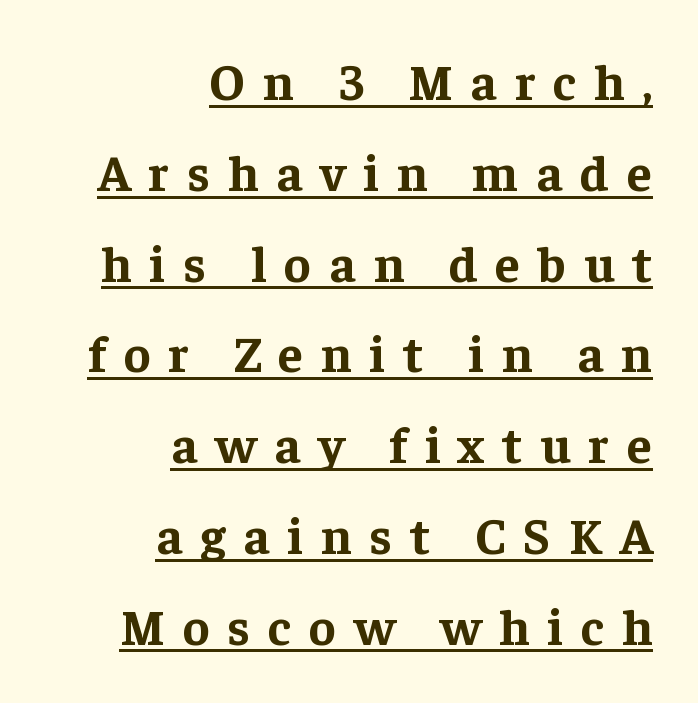
The image shows 51 px bold serif type, upright; set right-aligned, line spacing 1.78x, unusually wide letter spacing (+0.35 em), underlined; low stroke contrast and a medium x-height.
